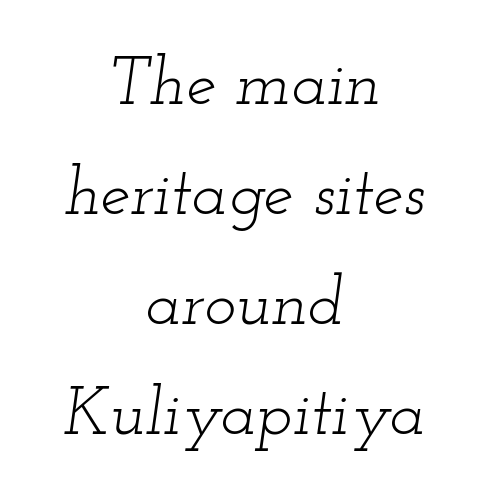
Line spacing here is normal. The text was rendered using a seriffed face with decorative stroke endings. Think of a printed novel: that variable character pitch is what you see here. Words appear dense and cohesive because spacing is normal. Does the lettering tilt? It does — this is italic. This is not heavy type; no bold has been used.
